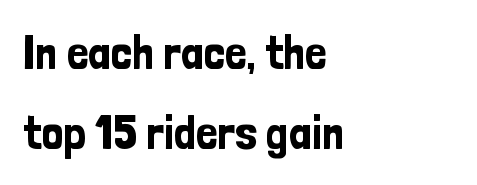
{"serif": "no", "italic": "no", "width": "condensed", "stroke_contrast": "low", "x_height": "medium", "monospaced": "no", "underline": "no", "align": "left", "line_spacing": "normal", "line_spacing_ratio": 1.67, "letter_spacing": "normal", "letter_spacing_em": 0.0, "glyph_px": 48}
